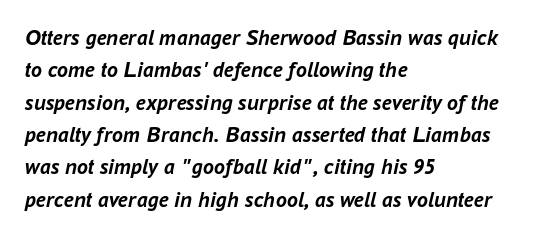
In terms of letterspacing, this is plain default setting. The baseline area is clear. Italic: yes, the glyphs are oblique. One glance says typical: line gaps are just what's usual. Is the block centered? No — it sits flush against the left margin. Strong, thick strokes mark this as bold type.
